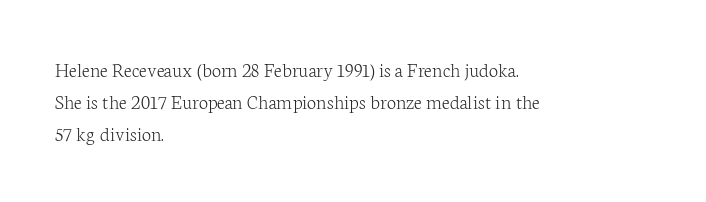
The image shows 21 px text type, upright; set left-aligned, normal line spacing (1.53x), normal letter spacing, not underlined.
